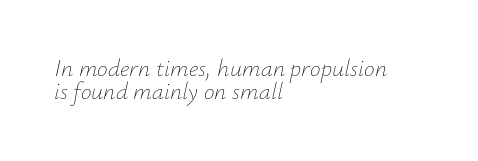
Q: Is the text bold? A: No.
Q: Is the text italic (slanted)? A: Yes, it leans right by about 12 degrees.
Q: Is the text underlined? A: No.
Q: How is the paragraph aligned? A: Left-aligned.
Q: Is the spacing between letters normal or unusually wide? A: Normal.
Q: Is the spacing between lines tight, normal or loose? A: Tight.
